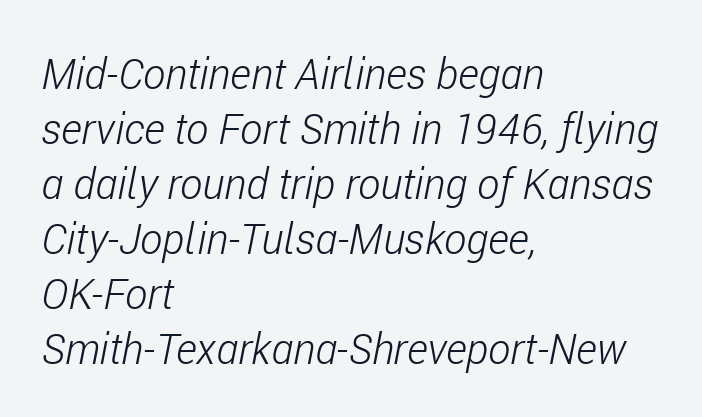
Q: Is the text bold? A: No.
Q: Is the text italic (slanted)? A: Yes, it leans right by about 11 degrees.
Q: Is the text underlined? A: No.
Q: How is the paragraph aligned? A: Left-aligned.
Q: Is the spacing between letters normal or unusually wide? A: Normal.
Q: Is the spacing between lines tight, normal or loose? A: Normal.
Q: Width (condensed, normal, or wide)? A: Condensed.
Q: Stroke contrast? A: Low.
Q: x-height? A: Medium.
Q: Monospaced? A: No.
